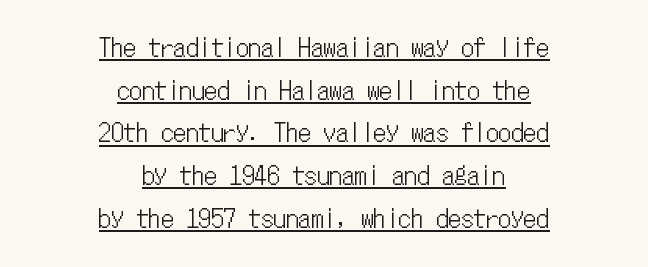
If you drew a line through each stem, it would be perfectly vertical. No extra tracking has been applied to these lines. Compared with undecorated copy, this sample adds a rule below the words. These lines are centered, leaving both edges ragged.
